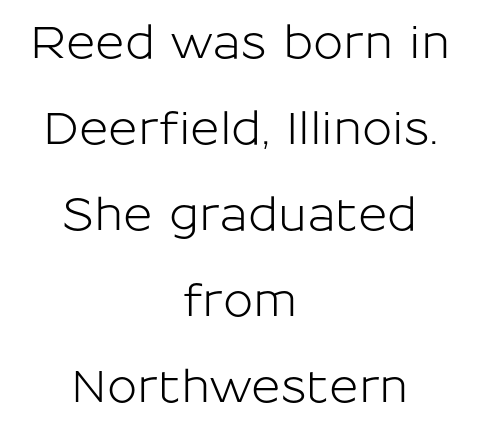
The image shows 45 px sans-serif type, upright; set centered, loose line spacing (1.91x), normal letter spacing, not underlined; low stroke contrast and a medium x-height.
